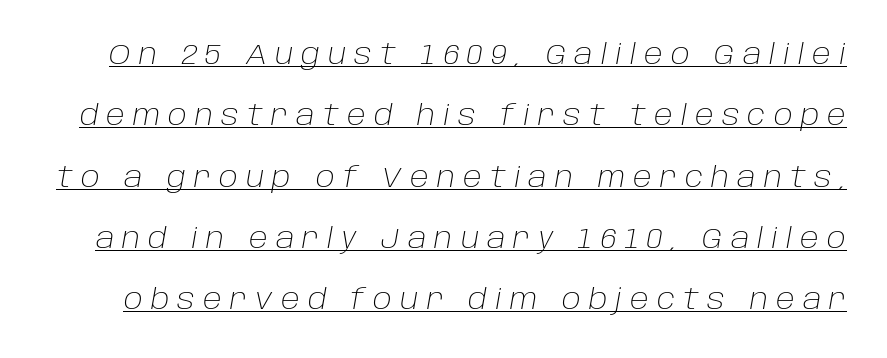
The image shows 28 px light type, italic (leaning right); set loose line spacing (2.19x), unusually wide letter spacing (+0.29 em), underlined; low stroke contrast and a large x-height.
